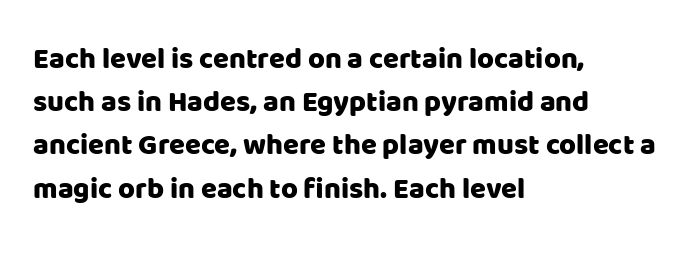
Q: Is the text italic (slanted)? A: No, it is upright.
Q: Is the typeface a serif or a sans-serif typeface? A: Sans-serif.
Q: Is the text underlined? A: No.
Q: How is the paragraph aligned? A: Left-aligned.
Q: Is the spacing between letters normal or unusually wide? A: Normal.
Q: Is the spacing between lines tight, normal or loose? A: Normal.
Q: Width (condensed, normal, or wide)? A: Normal.
Q: Stroke contrast? A: Low.
Q: x-height? A: Large.
Q: Monospaced? A: No.
